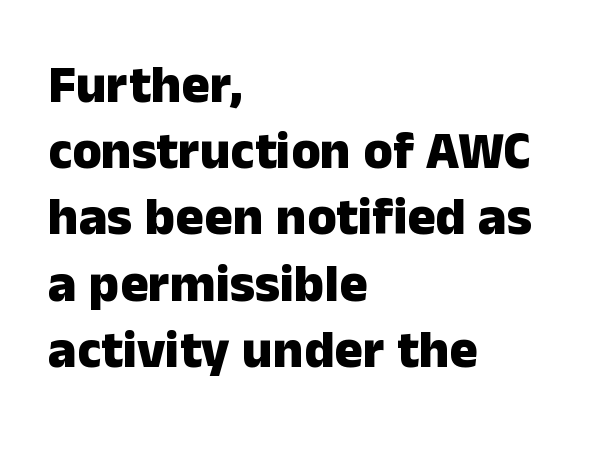
Quick note: interline space is typical. Does extra space separate the letters? No, they use regular spacing. No italicization has been applied; the sample stays upright. Compared with an ordinary text face, these strokes are far heavier — a full bold.
